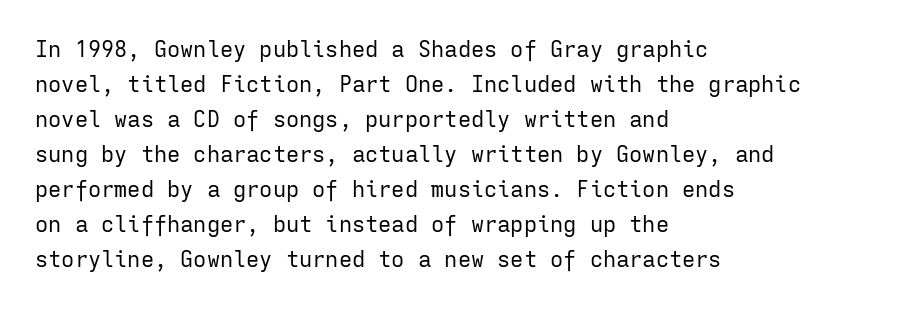
The image shows 22 px text type, upright; set left-aligned, normal line spacing (1.59x), normal letter spacing, not underlined.
